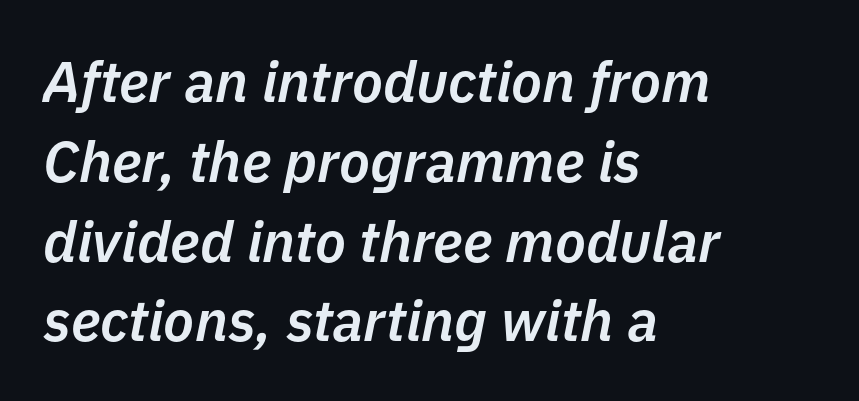
{"italic": "yes", "lean": "right", "slant_degrees": 11, "bold": "semi", "weight": "semibold", "width": "normal", "stroke_contrast": "low", "x_height": "medium", "monospaced": "no", "underline": "no", "align": "left", "line_spacing": "normal", "line_spacing_ratio": 1.4, "letter_spacing": "normal", "letter_spacing_em": 0.0, "glyph_px": 57}
